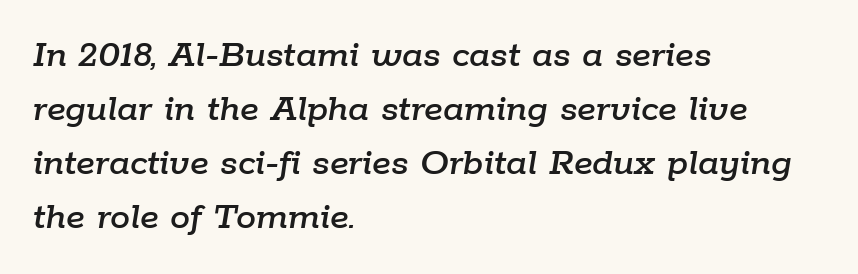
The image shows 40 px text type, italic (leaning right); set left-aligned, normal line spacing (1.35x), normal letter spacing, not underlined; low stroke contrast and a medium x-height.
